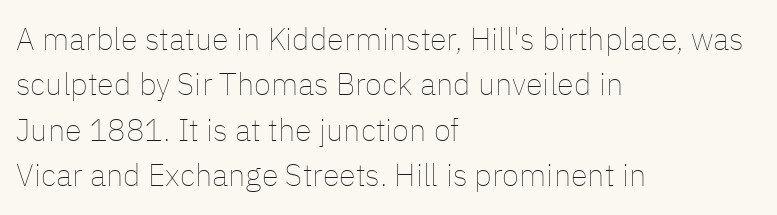
The image shows 31 px thin type, upright; set left-aligned, normal line spacing (1.46x), normal letter spacing, not underlined; low stroke contrast and a medium x-height.
